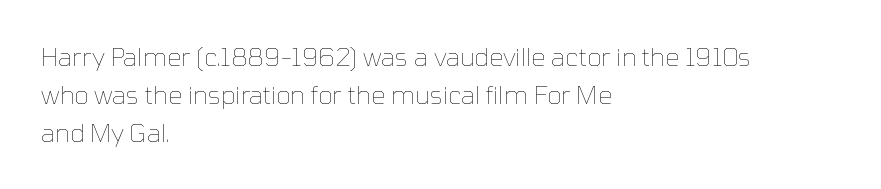
Q: Is the text bold? A: No.
Q: Is the text italic (slanted)? A: No, it is upright.
Q: Is the text underlined? A: No.
Q: How is the paragraph aligned? A: Left-aligned.
Q: Is the spacing between letters normal or unusually wide? A: Normal.
Q: Is the spacing between lines tight, normal or loose? A: Normal.
